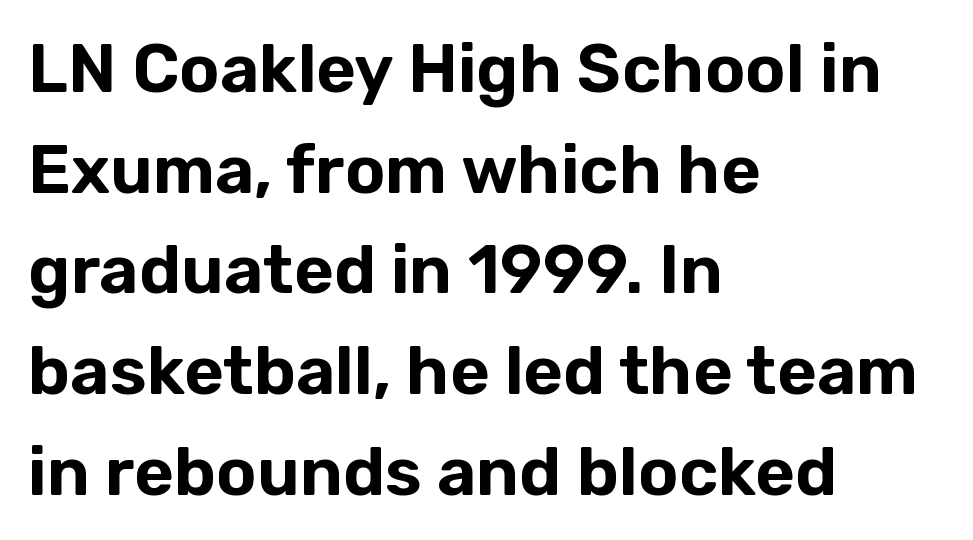
{"serif": "no", "italic": "no", "width": "normal", "stroke_contrast": "low", "x_height": "medium", "monospaced": "no", "underline": "no", "align": "left", "line_spacing": "normal", "line_spacing_ratio": 1.48, "letter_spacing": "normal", "letter_spacing_em": 0.0, "glyph_px": 68}
